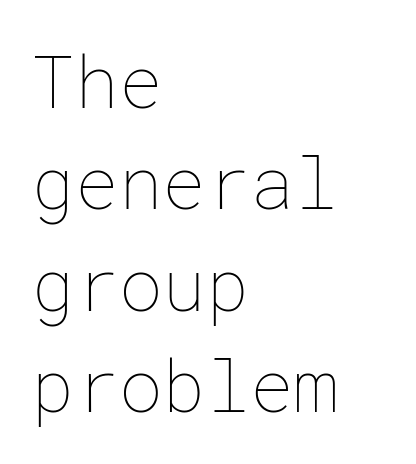
The typeface has the unassuming heft of standard copy or less. The specimen reads as upright at a glance. A bare baseline throughout the passage. The text block is weighted toward the left margin, trailing off unevenly rightward. The rows are spaced the way most documents space them. Here the glyphs are tracked normally, forming tight word shapes.
